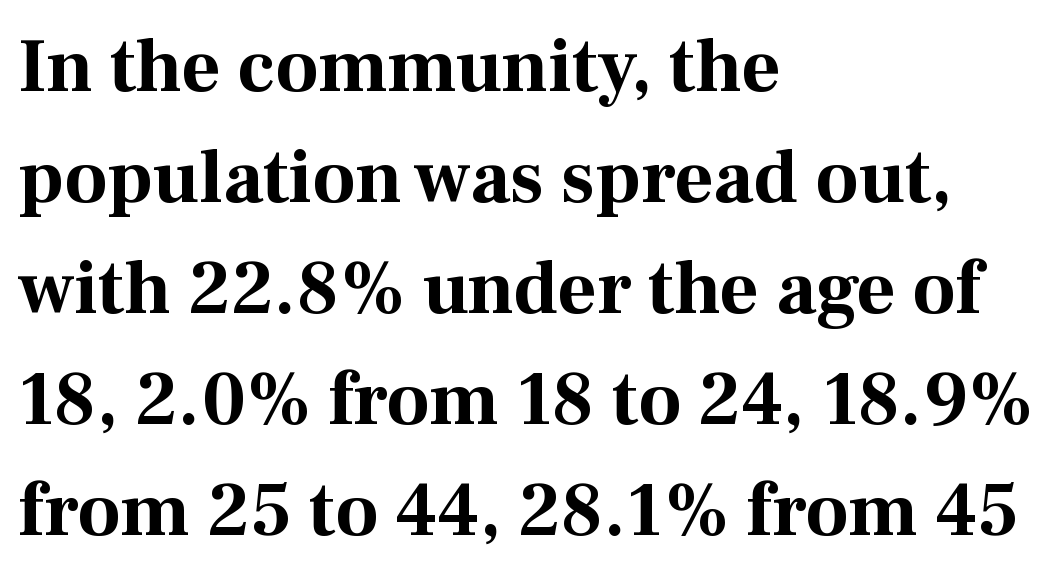
Q: Is the text bold? A: Yes.
Q: Is the text italic (slanted)? A: No, it is upright.
Q: Is the typeface a serif or a sans-serif typeface? A: Serif.
Q: Is the text underlined? A: No.
Q: How is the paragraph aligned? A: Left-aligned.
Q: Is the spacing between letters normal or unusually wide? A: Normal.
Q: Is the spacing between lines tight, normal or loose? A: Normal.
Q: Width (condensed, normal, or wide)? A: Normal.
Q: Stroke contrast? A: Medium.
Q: x-height? A: Medium.
Q: Monospaced? A: No.
